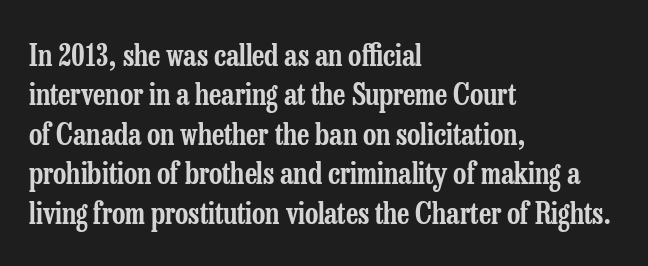
The image shows 29 px condensed serif type, upright; set left-aligned, normal line spacing (1.36x), normal letter spacing, not underlined; low stroke contrast and a medium x-height.
